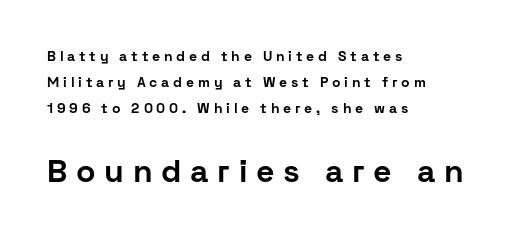
Q: Is the text bold? A: Yes.
Q: Is the text italic (slanted)? A: No, it is upright.
Q: Is the typeface a serif or a sans-serif typeface? A: Sans-serif.
Q: Is the text underlined? A: No.
Q: How is the paragraph aligned? A: Left-aligned.
Q: Is the spacing between letters normal or unusually wide? A: Unusually wide.
Q: Which block of text is set in a larger size, the first (top) or the second (bottom)? A: The second (bottom) one.
Q: Width (condensed, normal, or wide)? A: Normal.
Q: Stroke contrast? A: Low.
Q: x-height? A: Medium.
Q: Monospaced? A: No.
